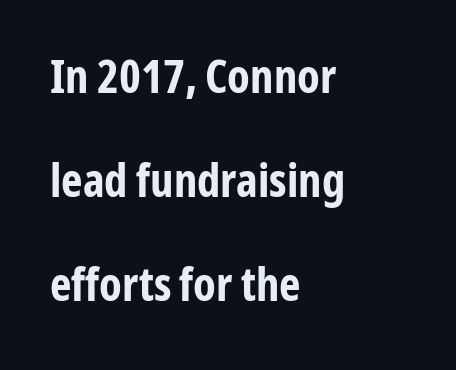
The image shows 46 px bold, condensed sans-serif type, upright; set left-aligned, loose line spacing (2.26x), normal letter spacing, not underlined; low stroke contrast and a medium x-height.
